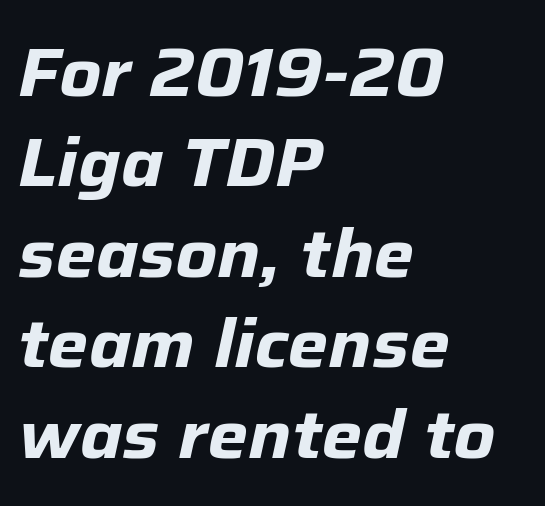
The image shows 68 px bold type, italic (leaning right); set left-aligned, normal line spacing (1.33x), normal letter spacing, not underlined; low stroke contrast and a medium x-height.
